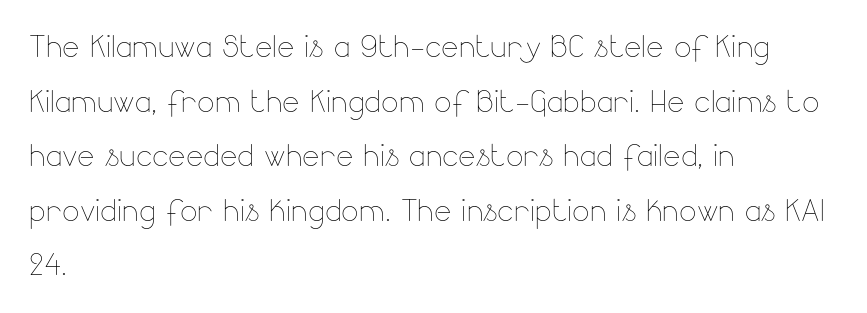
Q: Is the text bold? A: No.
Q: Is the text italic (slanted)? A: No, it is upright.
Q: Is the text underlined? A: No.
Q: How is the paragraph aligned? A: Left-aligned.
Q: Is the spacing between letters normal or unusually wide? A: Normal.
Q: Is the spacing between lines tight, normal or loose? A: Normal.
Q: Width (condensed, normal, or wide)? A: Normal.
Q: Stroke contrast? A: Low.
Q: x-height? A: Small.
Q: Monospaced? A: No.
